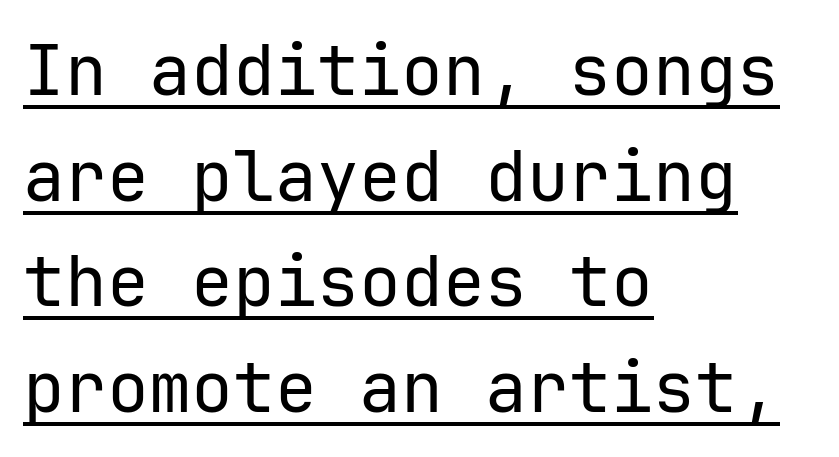
The image shows 70 px regular-weight sans-serif type, upright; set left-aligned, normal line spacing (1.51x), normal letter spacing, underlined; low stroke contrast and a medium x-height.
